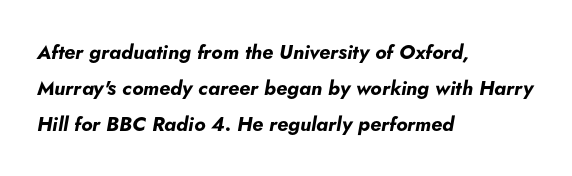
{"italic": "yes", "lean": "right", "slant_degrees": 5, "bold": "yes", "underline": "no", "align": "left", "line_spacing_ratio": 1.8, "letter_spacing": "normal", "letter_spacing_em": 0.0, "glyph_px": 20}
